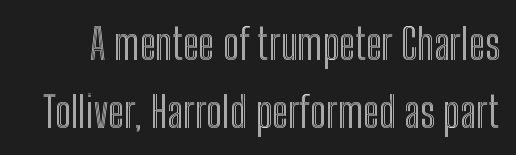
{"italic": "no", "width": "condensed", "x_height": "medium", "monospaced": "no", "underline": "no", "line_spacing": "normal", "line_spacing_ratio": 1.57, "letter_spacing": "normal", "letter_spacing_em": 0.0, "glyph_px": 43}
